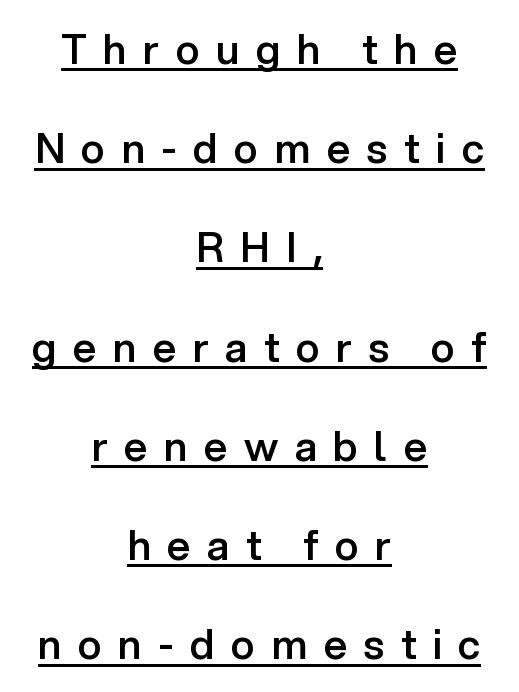
{"serif": "no", "italic": "no", "bold": "semi", "weight": "semibold", "width": "normal", "stroke_contrast": "low", "x_height": "medium", "monospaced": "no", "underline": "yes", "align": "center", "line_spacing": "loose", "line_spacing_ratio": 2.42, "letter_spacing": "wide", "letter_spacing_em": 0.4, "glyph_px": 41}
